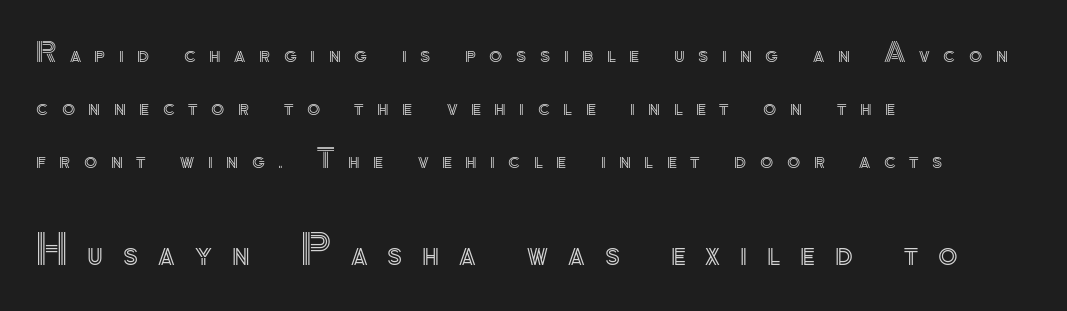
Think of a printed novel: that variable character pitch is what you see here. A bare baseline throughout the passage. It's the straight-up-and-down kind of type. In terms of letterspacing, this is a distinctly airy, spread setting.
